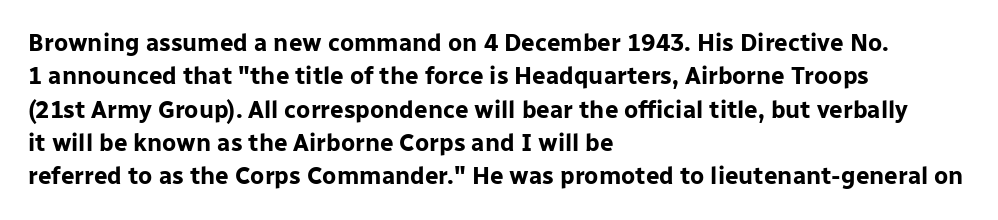
Q: Is the text bold? A: Yes.
Q: Is the text italic (slanted)? A: No, it is upright.
Q: Is the text underlined? A: No.
Q: How is the paragraph aligned? A: Left-aligned.
Q: Is the spacing between letters normal or unusually wide? A: Normal.
Q: Is the spacing between lines tight, normal or loose? A: Normal.
